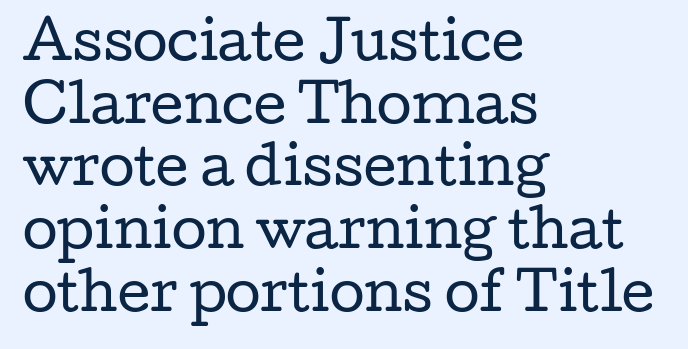
The letters carry serifs — small finishing strokes at the ends of their stems. The string is rendered with underlining switched off. The cut favours lightness, reaching ordinary text weight at its darkest. These lines are set flush left with a ragged right edge.
